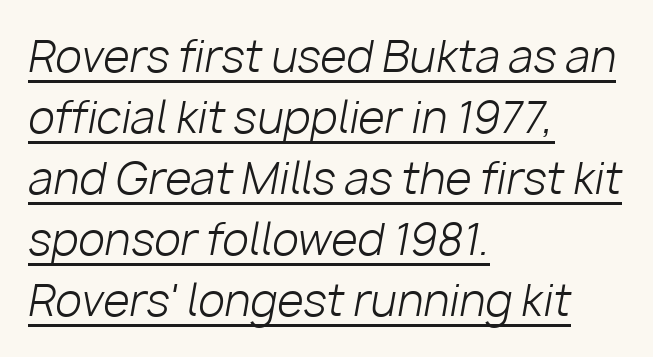
{"italic": "yes", "lean": "right", "slant_degrees": 10, "bold": "no", "weight": "light", "width": "normal", "stroke_contrast": "low", "x_height": "medium", "monospaced": "no", "underline": "yes", "align": "left", "line_spacing": "normal", "line_spacing_ratio": 1.42, "letter_spacing": "normal", "letter_spacing_em": 0.0, "glyph_px": 43}
